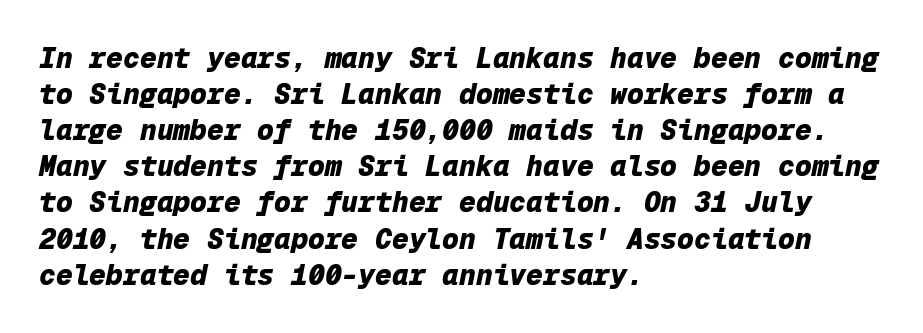
{"italic": "yes", "lean": "right", "slant_degrees": 12, "bold": "yes", "weight": "heavy", "width": "normal", "stroke_contrast": "low", "x_height": "medium", "monospaced": "yes", "underline": "no", "align": "left", "line_spacing": "normal", "line_spacing_ratio": 1.29, "letter_spacing": "normal", "letter_spacing_em": 0.0, "glyph_px": 28}
